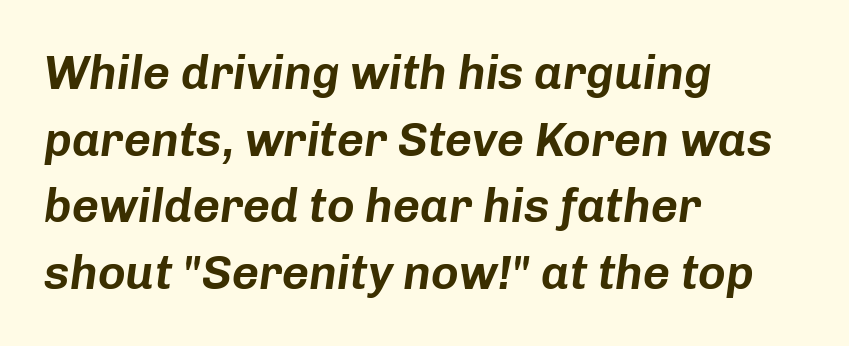
Q: Is the text italic (slanted)? A: Yes, it leans right by about 8 degrees.
Q: Is the text underlined? A: No.
Q: How is the paragraph aligned? A: Left-aligned.
Q: Is the spacing between letters normal or unusually wide? A: Normal.
Q: Is the spacing between lines tight, normal or loose? A: Normal.
Q: Width (condensed, normal, or wide)? A: Normal.
Q: Stroke contrast? A: Low.
Q: x-height? A: Medium.
Q: Monospaced? A: No.
